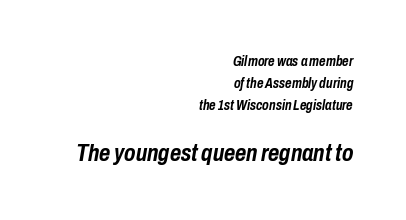
{"italic": "yes", "lean": "right", "slant_degrees": 10, "bold": "yes", "underline": "no", "align": "right", "line_spacing": "normal", "line_spacing_ratio": 1.58, "letter_spacing": "normal", "letter_spacing_em": 0.0, "larger_block": "second", "size_ratio": 1.71, "glyph_px": 24}
